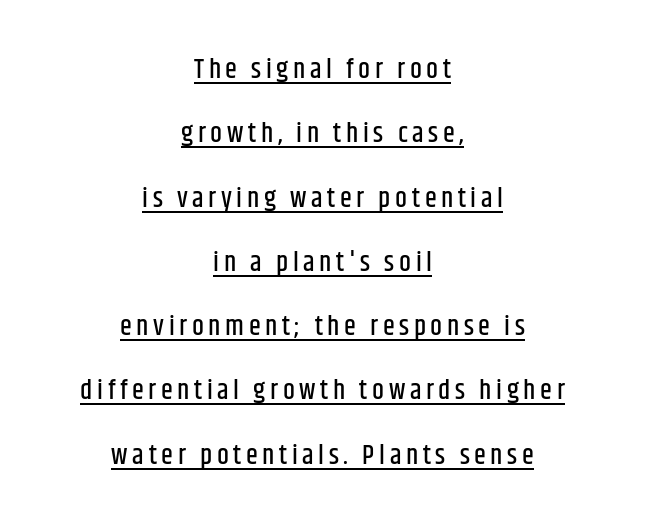
The image shows 27 px text type, upright; set centered, loose line spacing (2.38x), underlined.
